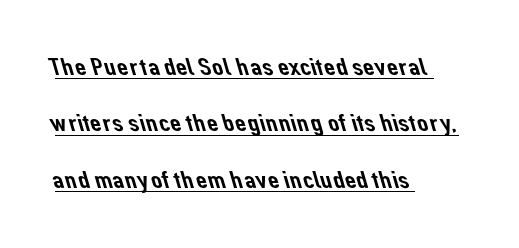
Q: Is the text underlined? A: Yes.
Q: How is the paragraph aligned? A: Left-aligned.
Q: Is the spacing between letters normal or unusually wide? A: Normal.
Q: Is the spacing between lines tight, normal or loose? A: Loose.
